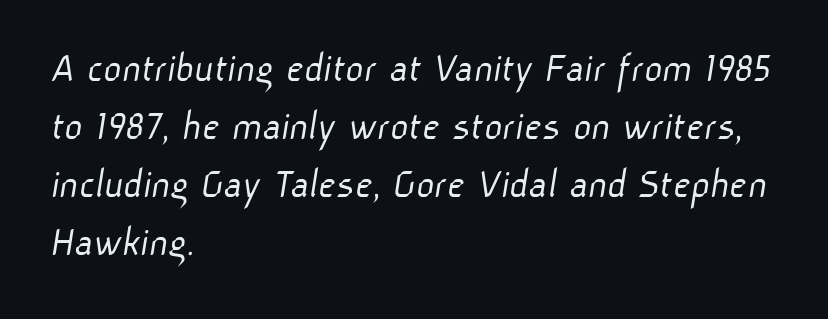
Q: Is the text bold? A: No.
Q: Is the typeface a serif or a sans-serif typeface? A: Sans-serif.
Q: Is the text underlined? A: No.
Q: How is the paragraph aligned? A: Left-aligned.
Q: Is the spacing between letters normal or unusually wide? A: Normal.
Q: Is the spacing between lines tight, normal or loose? A: Normal.
Q: Width (condensed, normal, or wide)? A: Normal.
Q: Stroke contrast? A: Low.
Q: x-height? A: Medium.
Q: Monospaced? A: No.
